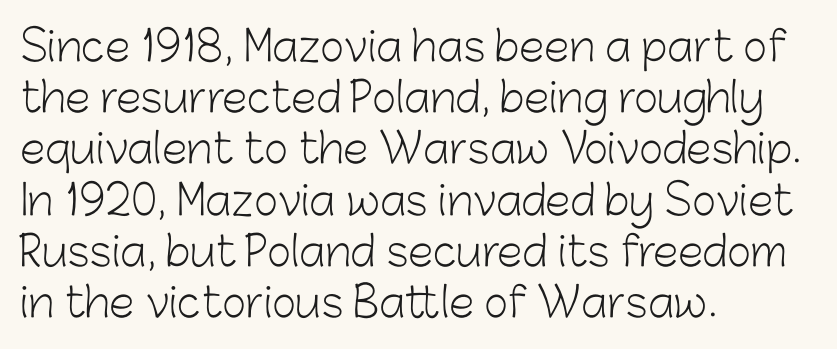
The image shows 41 px light sans-serif type, upright; set left-aligned, normal line spacing (1.25x), normal letter spacing, not underlined; low stroke contrast and a medium x-height.
